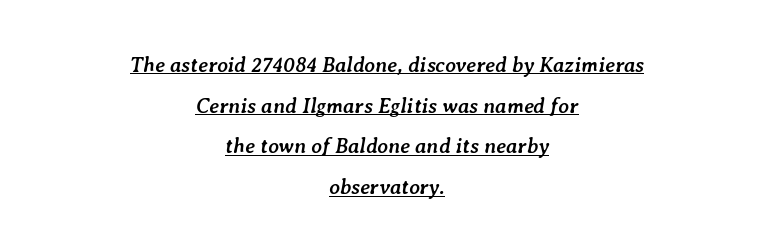
When letters slant like this, we call the style italic. Neither beginnings nor endings align; midpoints do. Has an underline been added? It has. Students, note that the glyphs here touch the page at normal intervals. This block would shrink considerably if given ordinary leading; it's expanded now.
